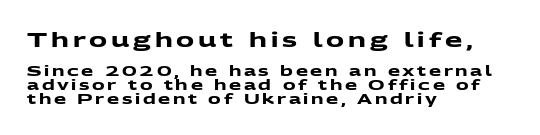
{"bold": "yes", "underline": "no", "align": "left", "line_spacing": "tight", "line_spacing_ratio": 0.97, "larger_block": "first", "size_ratio": 1.43, "glyph_px": 20}
